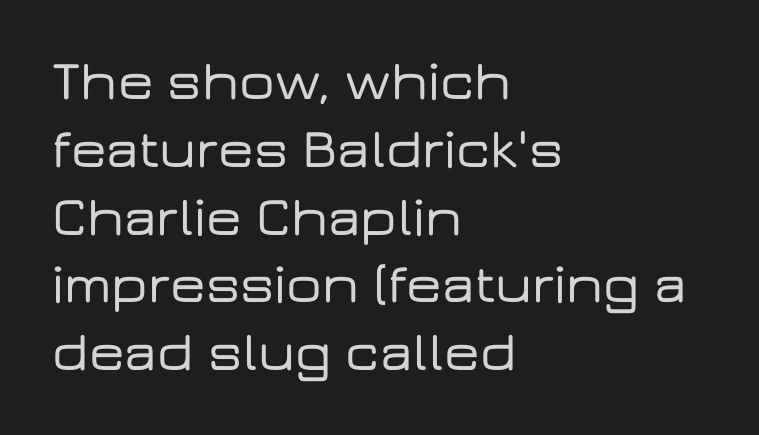
{"serif": "no", "italic": "no", "width": "wide", "stroke_contrast": "low", "x_height": "medium", "monospaced": "no", "underline": "no", "align": "left", "line_spacing_ratio": 1.21, "letter_spacing": "normal", "letter_spacing_em": 0.0, "glyph_px": 56}
